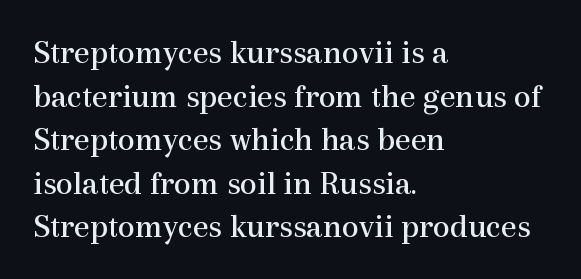
Q: Is the text bold? A: No.
Q: Is the text italic (slanted)? A: No, it is upright.
Q: Is the typeface a serif or a sans-serif typeface? A: Serif.
Q: Is the text underlined? A: No.
Q: How is the paragraph aligned? A: Left-aligned.
Q: Is the spacing between letters normal or unusually wide? A: Normal.
Q: Is the spacing between lines tight, normal or loose? A: Normal.
Q: Width (condensed, normal, or wide)? A: Normal.
Q: x-height? A: Medium.
Q: Monospaced? A: No.
